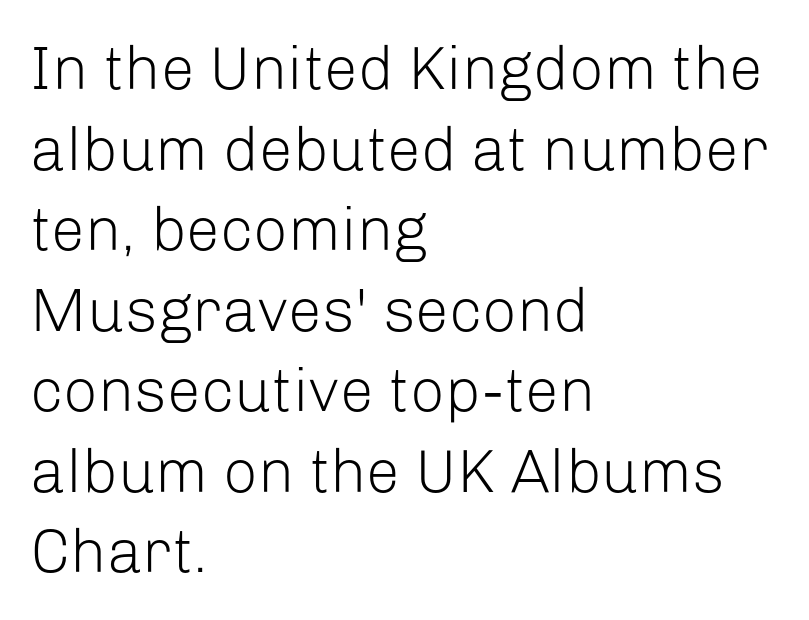
Q: Is the text bold? A: No.
Q: Is the text italic (slanted)? A: No, it is upright.
Q: Is the typeface a serif or a sans-serif typeface? A: Sans-serif.
Q: Is the text underlined? A: No.
Q: How is the paragraph aligned? A: Left-aligned.
Q: Is the spacing between letters normal or unusually wide? A: Normal.
Q: Is the spacing between lines tight, normal or loose? A: Normal.
Q: Width (condensed, normal, or wide)? A: Normal.
Q: Stroke contrast? A: Low.
Q: x-height? A: Medium.
Q: Monospaced? A: No.
